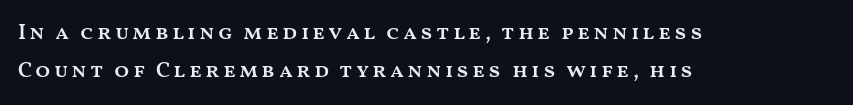
Q: Is the text bold? A: Semi-bold.
Q: Is the text italic (slanted)? A: No, it is upright.
Q: Is the text underlined? A: No.
Q: How is the paragraph aligned? A: Left-aligned.
